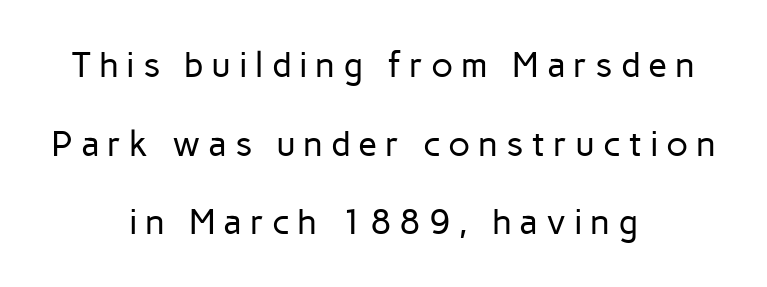
The image shows 35 px regular-weight sans-serif type, upright; set centered, loose line spacing (2.25x), unusually wide letter spacing (+0.22 em), not underlined; low stroke contrast and a medium x-height.
